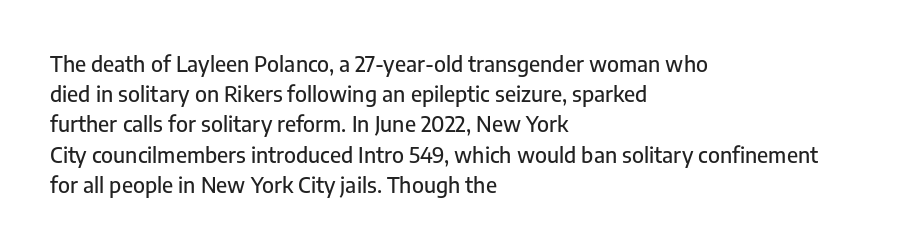
The image shows 21 px text type, upright; set left-aligned, normal line spacing (1.44x), normal letter spacing, not underlined.
